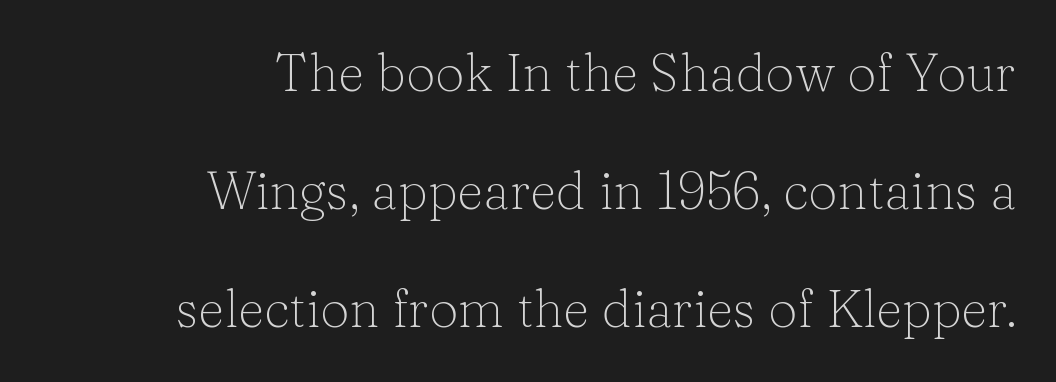
{"serif": "yes", "italic": "no", "bold": "no", "weight": "light", "width": "normal", "stroke_contrast": "low", "x_height": "medium", "monospaced": "no", "underline": "no", "align": "right", "line_spacing": "loose", "line_spacing_ratio": 2.27, "letter_spacing": "normal", "letter_spacing_em": 0.0, "glyph_px": 52}
